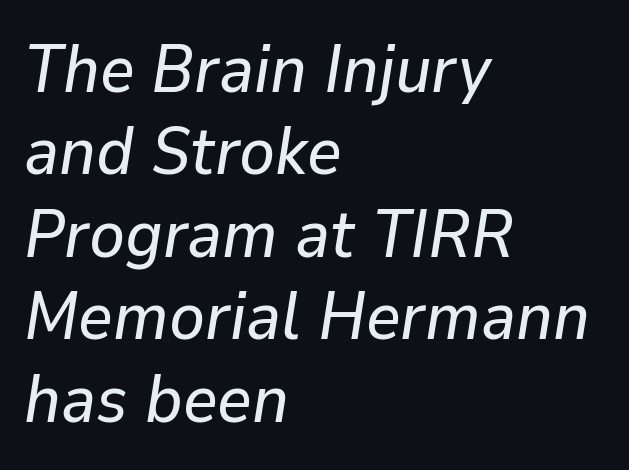
Horizontal alignment here is leftward, the default for most running prose. Between one letter and the next there's only the usual sliver of space. Note the varied advance widths — an 'i' is clearly narrower than an 'm'. No word sits above an underline. Is the type slanted? Yes — the strokes lean at a clear angle.
